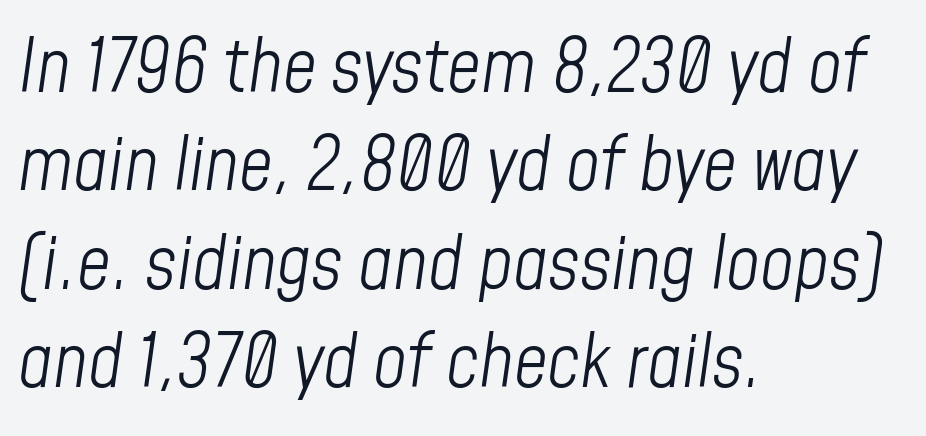
Q: Is the text bold? A: No.
Q: Is the text italic (slanted)? A: Yes, it leans right by about 8 degrees.
Q: Is the text underlined? A: No.
Q: How is the paragraph aligned? A: Left-aligned.
Q: Is the spacing between letters normal or unusually wide? A: Normal.
Q: Is the spacing between lines tight, normal or loose? A: Normal.
Q: Width (condensed, normal, or wide)? A: Condensed.
Q: Stroke contrast? A: Low.
Q: x-height? A: Medium.
Q: Monospaced? A: No.
